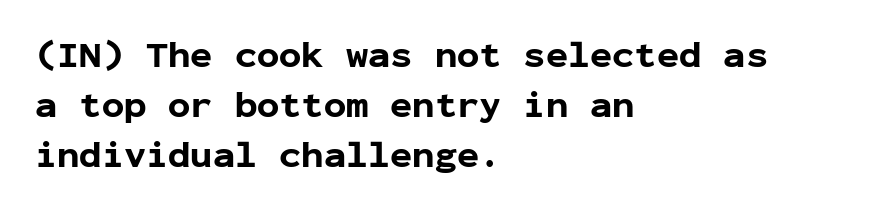
Leftover space on each line is placed entirely after the last word. What kind of face is this? One without serifs — a sans. Fixed-width glyphs throughout — classic coding-font behaviour. Is there much room between lines? A standard amount, neither cramped nor airy.
